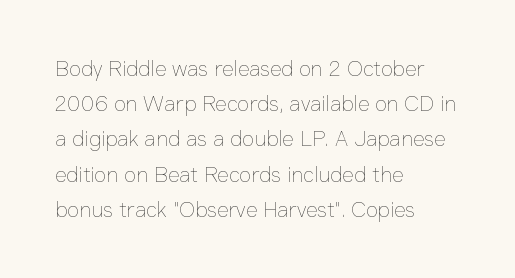
Q: Is the text bold? A: No.
Q: Is the text italic (slanted)? A: No, it is upright.
Q: Is the text underlined? A: No.
Q: How is the paragraph aligned? A: Left-aligned.
Q: Is the spacing between letters normal or unusually wide? A: Normal.
Q: Is the spacing between lines tight, normal or loose? A: Normal.
